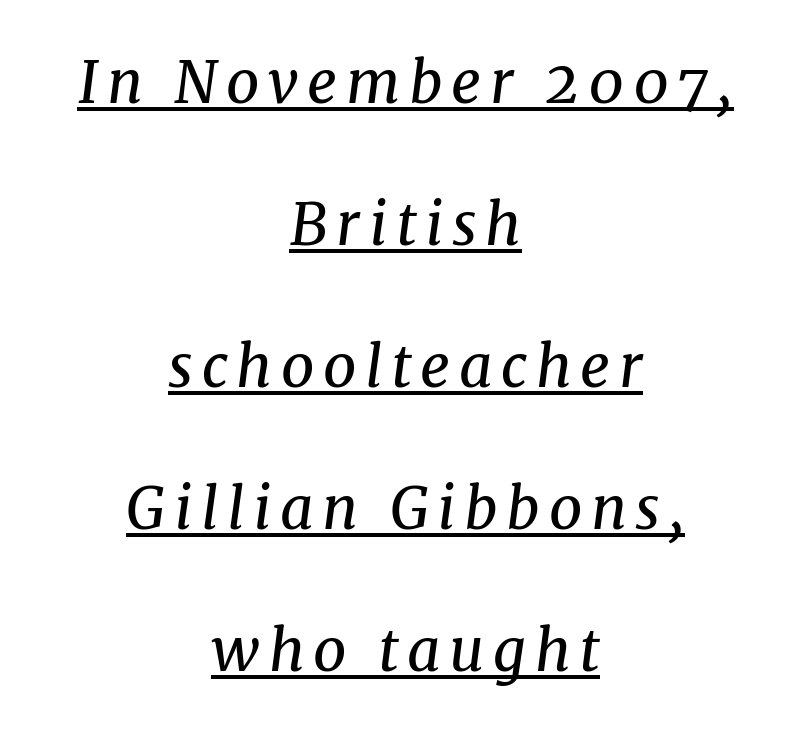
Q: Is the text bold? A: No.
Q: Is the text italic (slanted)? A: Yes, it leans right by about 8 degrees.
Q: Is the typeface a serif or a sans-serif typeface? A: Serif.
Q: Is the text underlined? A: Yes.
Q: How is the paragraph aligned? A: Centered.
Q: Is the spacing between lines tight, normal or loose? A: Loose.
Q: Width (condensed, normal, or wide)? A: Normal.
Q: Stroke contrast? A: Medium.
Q: x-height? A: Medium.
Q: Monospaced? A: No.
